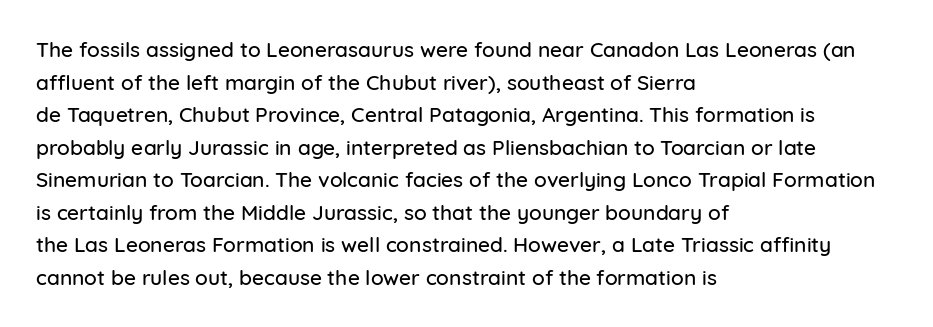
Q: Is the text italic (slanted)? A: No, it is upright.
Q: Is the text underlined? A: No.
Q: How is the paragraph aligned? A: Left-aligned.
Q: Is the spacing between letters normal or unusually wide? A: Normal.
Q: Is the spacing between lines tight, normal or loose? A: Normal.
